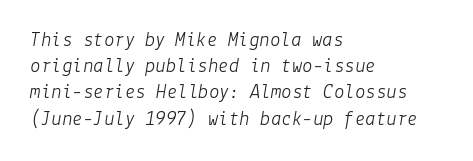
{"italic": "yes", "lean": "right", "slant_degrees": 9, "bold": "no", "underline": "no", "align": "left", "line_spacing": "normal", "line_spacing_ratio": 1.25, "letter_spacing": "normal", "letter_spacing_em": 0.0, "glyph_px": 21}
